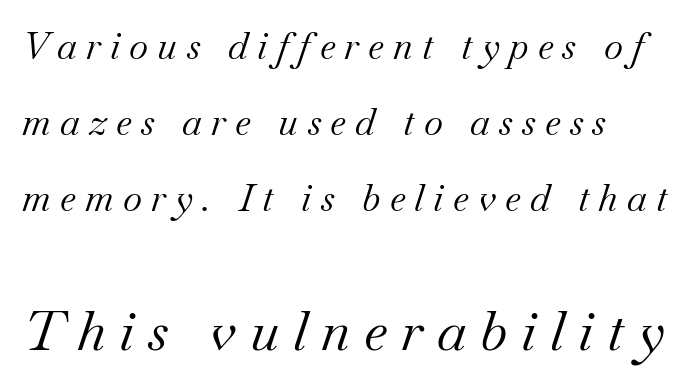
The image shows 55 px regular-weight serif type, italic (leaning right); set left-aligned, loose line spacing (2.06x), unusually wide letter spacing (+0.25 em), not underlined; the second (bottom) block is 1.49x larger; medium stroke contrast and a small x-height.
